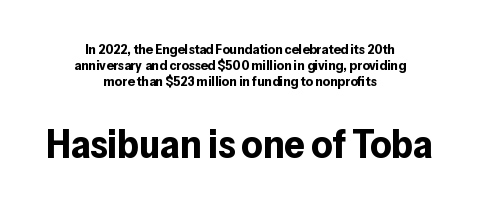
This sample has the flowing, uneven cadence of proportional lettering. These words are printed bold, with thick strokes throughout. Typographically, this falls in the sans-serif category. One glance says dense: line gaps are narrower than usual.
